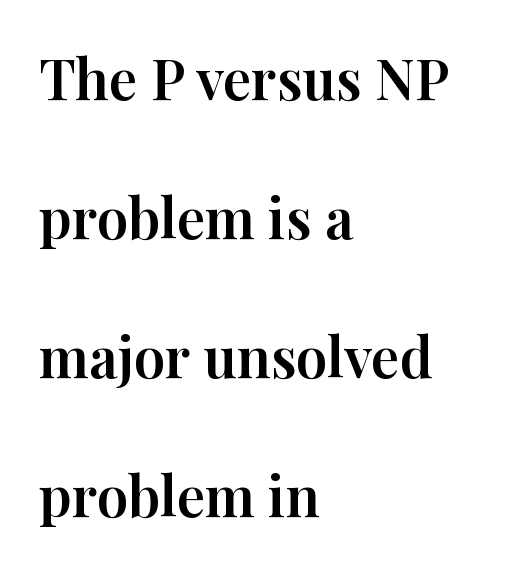
The text block is weighted toward the left margin, trailing off unevenly rightward. Note the varied advance widths — an 'i' is clearly narrower than an 'm'. Check the space under the baseline: it is left empty. Is this a sans? No — the strokes have serifs. Letter spacing: default.
